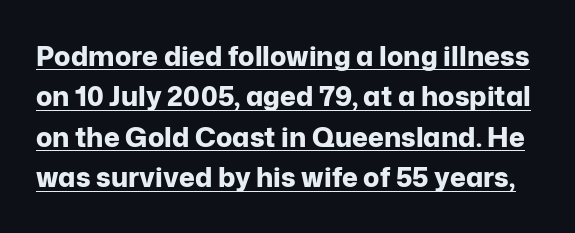
Q: Is the text bold? A: Yes.
Q: Is the text italic (slanted)? A: No, it is upright.
Q: Is the text underlined? A: Yes.
Q: Is the spacing between letters normal or unusually wide? A: Normal.
Q: Is the spacing between lines tight, normal or loose? A: Normal.
